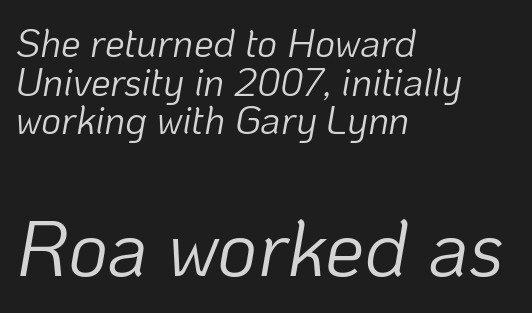
The image shows 78 px light type, italic (leaning right); set left-aligned, tight line spacing (0.99x), normal letter spacing, not underlined; the second (bottom) block is 2.0x larger; low stroke contrast and a medium x-height.
